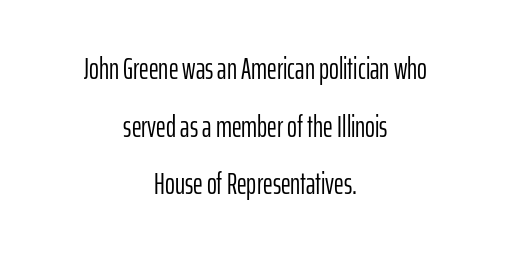
Q: Is the text bold? A: No.
Q: Is the text italic (slanted)? A: No, it is upright.
Q: Is the typeface a serif or a sans-serif typeface? A: Sans-serif.
Q: Is the text underlined? A: No.
Q: How is the paragraph aligned? A: Centered.
Q: Is the spacing between letters normal or unusually wide? A: Normal.
Q: Is the spacing between lines tight, normal or loose? A: Loose.
Q: Width (condensed, normal, or wide)? A: Condensed.
Q: Stroke contrast? A: Low.
Q: x-height? A: Medium.
Q: Monospaced? A: No.
